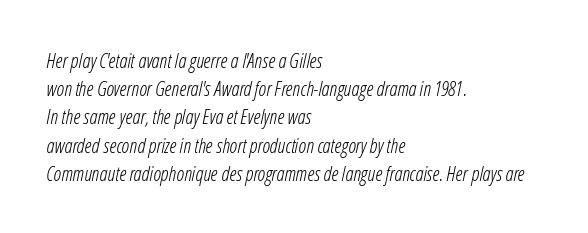
The image shows 20 px text type, italic (leaning right); set left-aligned, normal line spacing (1.41x), normal letter spacing, not underlined.
